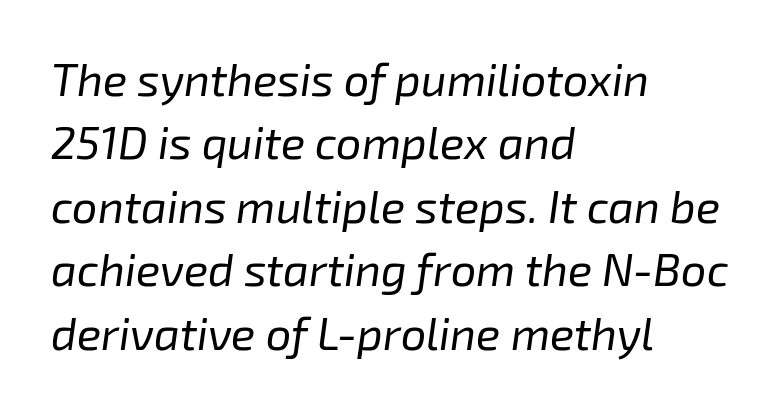
Q: Is the text bold? A: No.
Q: Is the text italic (slanted)? A: Yes, it leans right by about 8 degrees.
Q: Is the text underlined? A: No.
Q: How is the paragraph aligned? A: Left-aligned.
Q: Is the spacing between letters normal or unusually wide? A: Normal.
Q: Is the spacing between lines tight, normal or loose? A: Normal.
Q: Width (condensed, normal, or wide)? A: Normal.
Q: Stroke contrast? A: Low.
Q: x-height? A: Medium.
Q: Monospaced? A: No.
